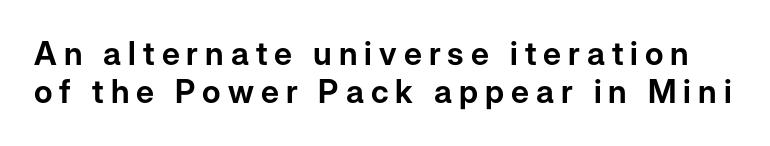
This sample uses expanded letter spacing, leaving extra air between glyphs. Here the designer chose a conventional face with non-uniform glyph widths. Quick note: not italic, upright. Decoration check: the copy has no underline. Each letter's strokes conclude bluntly, with no projecting serifs.
